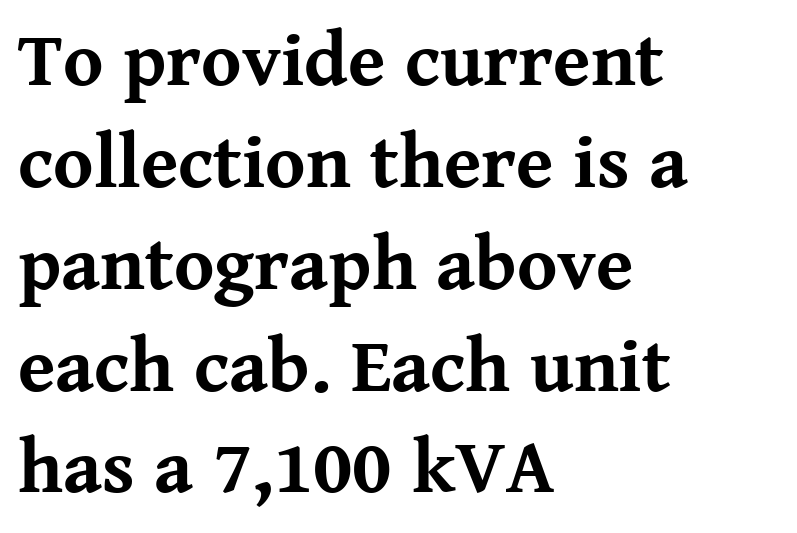
{"serif": "yes", "italic": "no", "bold": "yes", "weight": "bold", "width": "normal", "stroke_contrast": "medium", "x_height": "medium", "monospaced": "no", "underline": "no", "align": "left", "line_spacing": "normal", "line_spacing_ratio": 1.34, "letter_spacing": "normal", "letter_spacing_em": 0.0, "glyph_px": 76}
